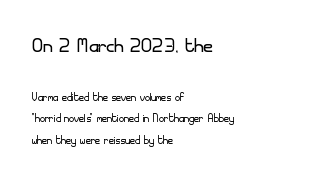
The image shows 25 px text type, upright; set left-aligned, normal line spacing (1.52x), normal letter spacing, not underlined; the first (top) block is 1.79x larger.
